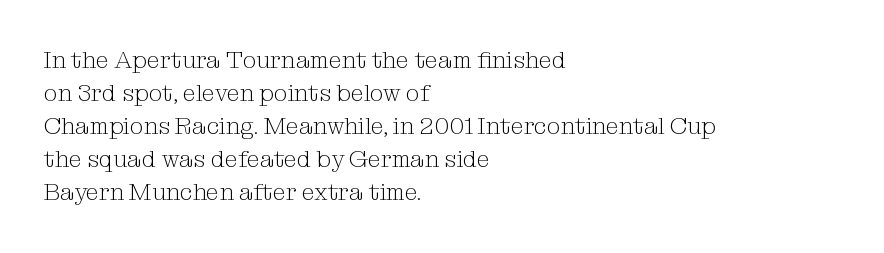
Q: Is the text bold? A: No.
Q: Is the text italic (slanted)? A: No, it is upright.
Q: Is the text underlined? A: No.
Q: How is the paragraph aligned? A: Left-aligned.
Q: Is the spacing between letters normal or unusually wide? A: Normal.
Q: Is the spacing between lines tight, normal or loose? A: Normal.
